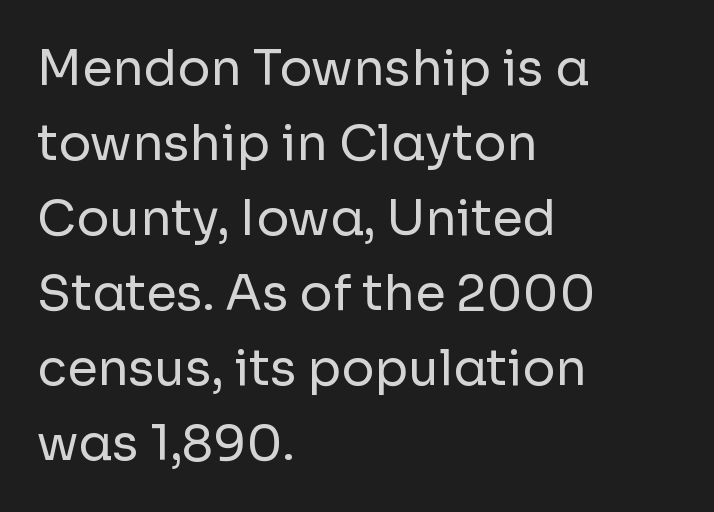
Q: Is the text bold? A: No.
Q: Is the text italic (slanted)? A: No, it is upright.
Q: Is the typeface a serif or a sans-serif typeface? A: Sans-serif.
Q: Is the text underlined? A: No.
Q: How is the paragraph aligned? A: Left-aligned.
Q: Is the spacing between letters normal or unusually wide? A: Normal.
Q: Is the spacing between lines tight, normal or loose? A: Normal.
Q: Width (condensed, normal, or wide)? A: Normal.
Q: Stroke contrast? A: Low.
Q: x-height? A: Medium.
Q: Monospaced? A: No.
